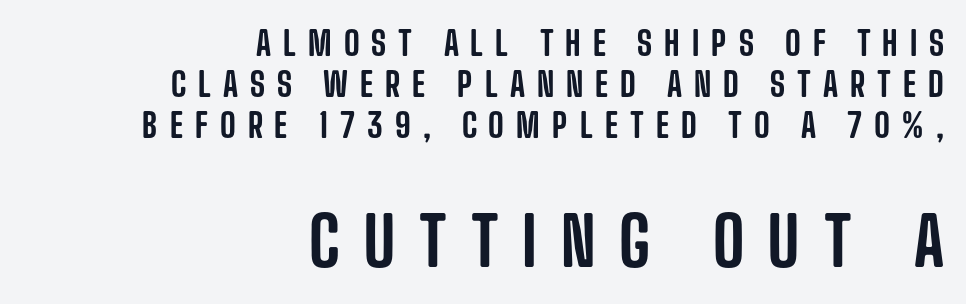
The image shows 68 px condensed sans-serif type, upright; set right-aligned, line spacing 1.21x, unusually wide letter spacing (+0.35 em), not underlined; the second (bottom) block is 2.0x larger; low stroke contrast and a large x-height.
